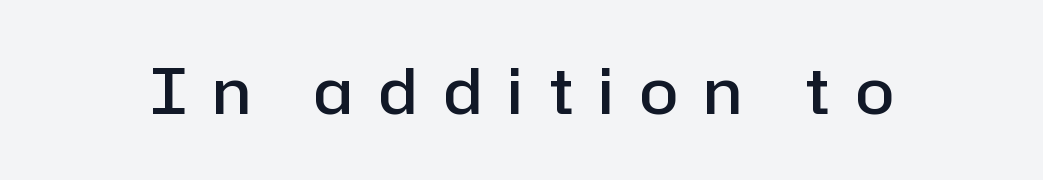
Honestly, there is no underline to notice here at all. Nothing sits at the stroke ends, so this counts as sans-serif. Upright lettering throughout. The face used here is a semibold: visibly heavier than regular, lighter than bold. Spacing verdict: proportional, widths tailored to each character.
